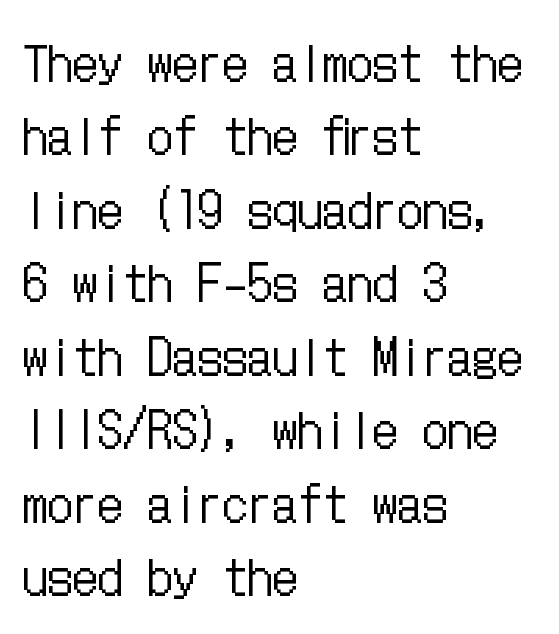
{"italic": "no", "bold": "no", "weight": "regular", "width": "condensed", "stroke_contrast": "low", "x_height": "medium", "underline": "no", "align": "left", "line_spacing": "normal", "line_spacing_ratio": 1.47, "letter_spacing": "normal", "letter_spacing_em": 0.0, "glyph_px": 50}
